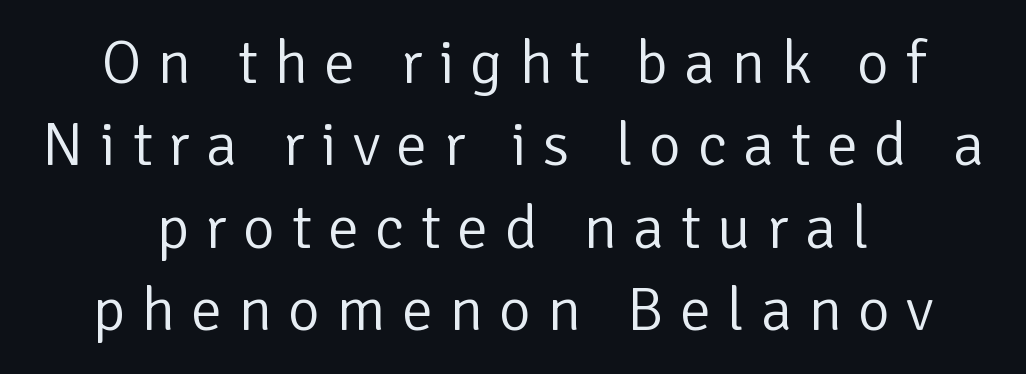
The image shows 62 px light sans-serif type, upright; set centered, normal line spacing (1.33x), unusually wide letter spacing (+0.26 em), not underlined; low stroke contrast and a medium x-height.
